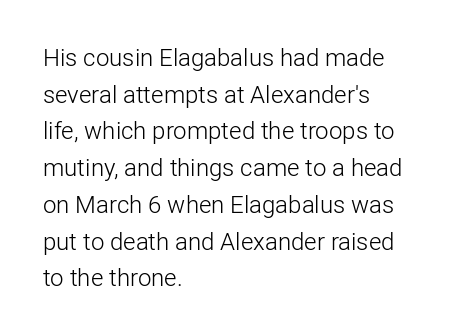
{"italic": "no", "bold": "no", "underline": "no", "align": "left", "line_spacing": "normal", "line_spacing_ratio": 1.53, "letter_spacing": "normal", "letter_spacing_em": 0.0, "glyph_px": 24}
